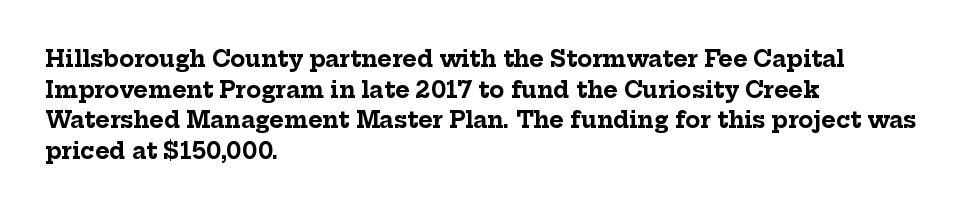
Q: Is the text bold? A: Yes.
Q: Is the text italic (slanted)? A: No, it is upright.
Q: Is the text underlined? A: No.
Q: How is the paragraph aligned? A: Left-aligned.
Q: Is the spacing between letters normal or unusually wide? A: Normal.
Q: Is the spacing between lines tight, normal or loose? A: Normal.
